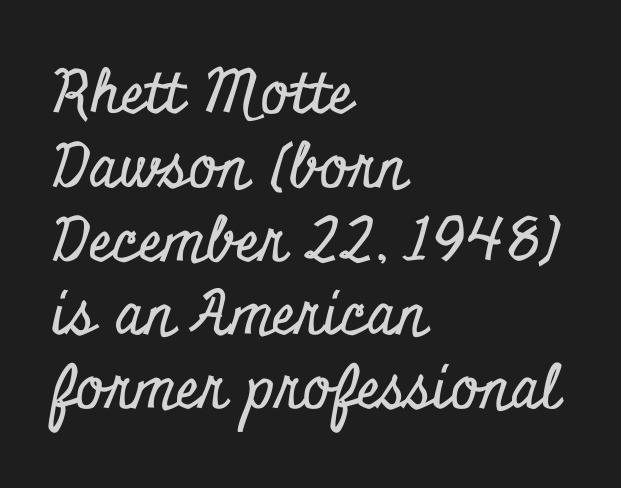
The image shows 60 px condensed serif type; set left-aligned, line spacing 1.23x, normal letter spacing, not underlined; low stroke contrast and a small x-height.
